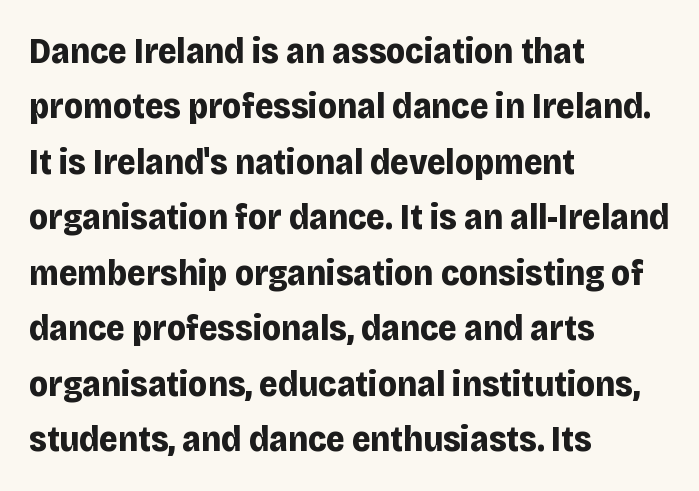
Q: Is the text bold? A: Yes.
Q: Is the text italic (slanted)? A: No, it is upright.
Q: Is the typeface a serif or a sans-serif typeface? A: Sans-serif.
Q: Is the text underlined? A: No.
Q: How is the paragraph aligned? A: Left-aligned.
Q: Is the spacing between letters normal or unusually wide? A: Normal.
Q: Is the spacing between lines tight, normal or loose? A: Normal.
Q: Width (condensed, normal, or wide)? A: Normal.
Q: Stroke contrast? A: Low.
Q: x-height? A: Large.
Q: Monospaced? A: No.
